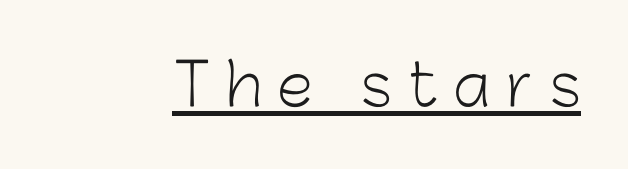
{"serif": "no", "italic": "no", "bold": "no", "weight": "light", "width": "normal", "stroke_contrast": "low", "x_height": "medium", "monospaced": "no", "underline": "yes", "letter_spacing": "wide", "letter_spacing_em": 0.28, "glyph_px": 58}
